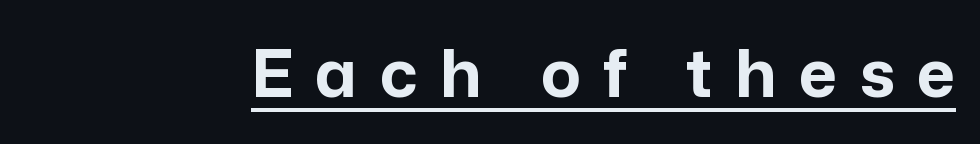
The glyphs have the mass of a bold cut. A roman cut, with each character standing at attention. The rendered words wear a rule along their underside. Observe the wide spacing: letters keep a clear distance from each other.
